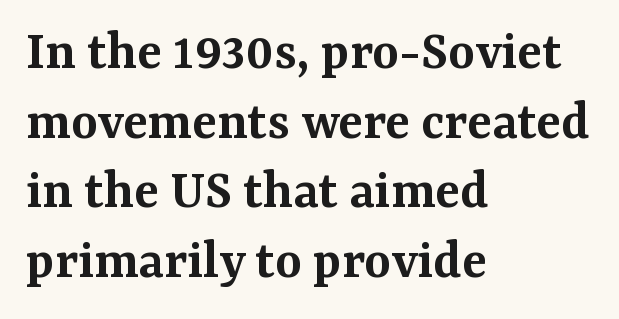
Q: Is the text bold? A: Semi-bold.
Q: Is the text italic (slanted)? A: No, it is upright.
Q: Is the typeface a serif or a sans-serif typeface? A: Serif.
Q: Is the text underlined? A: No.
Q: How is the paragraph aligned? A: Left-aligned.
Q: Is the spacing between letters normal or unusually wide? A: Normal.
Q: Width (condensed, normal, or wide)? A: Normal.
Q: Stroke contrast? A: Medium.
Q: x-height? A: Medium.
Q: Monospaced? A: No.
